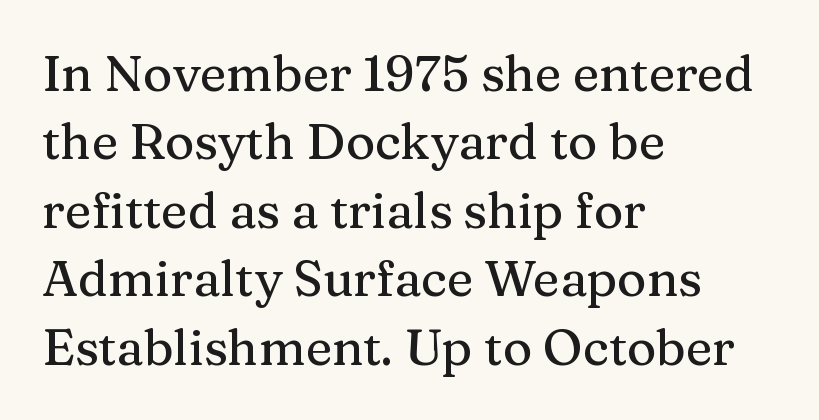
The image shows 50 px serif type, upright; set left-aligned, normal line spacing (1.37x), normal letter spacing, not underlined; medium stroke contrast and a medium x-height.
